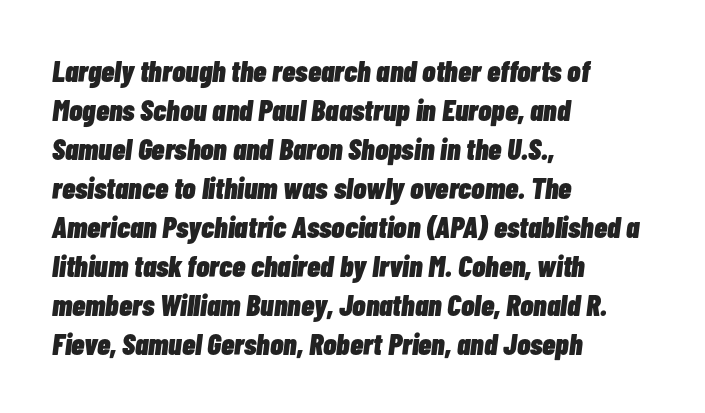
Q: Is the text bold? A: Yes.
Q: Is the text italic (slanted)? A: Yes, it leans right by about 7 degrees.
Q: Is the text underlined? A: No.
Q: How is the paragraph aligned? A: Left-aligned.
Q: Is the spacing between letters normal or unusually wide? A: Normal.
Q: Is the spacing between lines tight, normal or loose? A: Normal.
Q: Width (condensed, normal, or wide)? A: Condensed.
Q: Stroke contrast? A: Low.
Q: x-height? A: Medium.
Q: Monospaced? A: No.
